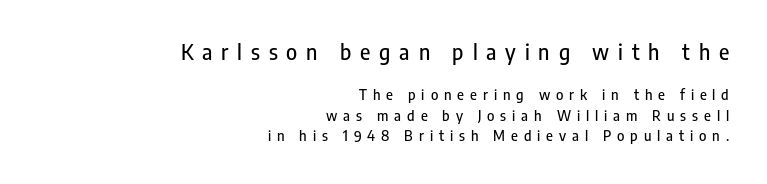
{"italic": "no", "underline": "no", "align": "right", "line_spacing": "normal", "line_spacing_ratio": 1.46, "letter_spacing": "wide", "letter_spacing_em": 0.42, "larger_block": "first", "size_ratio": 1.5, "glyph_px": 21}
